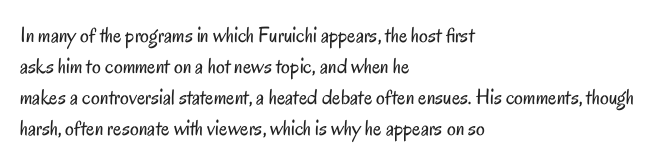
Q: Is the text bold? A: No.
Q: Is the text italic (slanted)? A: No, it is upright.
Q: Is the text underlined? A: No.
Q: How is the paragraph aligned? A: Left-aligned.
Q: Is the spacing between letters normal or unusually wide? A: Normal.
Q: Is the spacing between lines tight, normal or loose? A: Normal.
